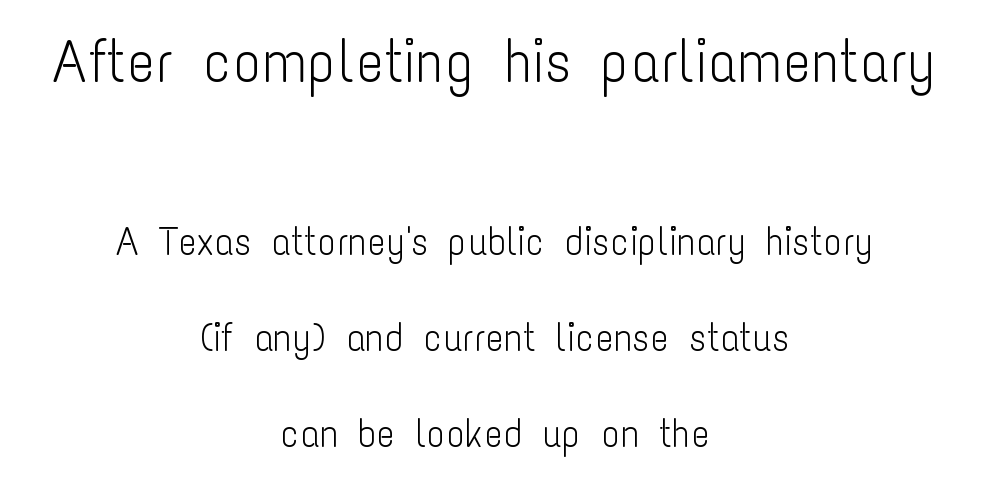
{"serif": "no", "italic": "no", "bold": "no", "weight": "light", "width": "condensed", "stroke_contrast": "low", "x_height": "medium", "monospaced": "no", "underline": "no", "align": "center", "line_spacing": "loose", "line_spacing_ratio": 2.46, "letter_spacing": "normal", "letter_spacing_em": 0.0, "larger_block": "first", "size_ratio": 1.51, "glyph_px": 59}
